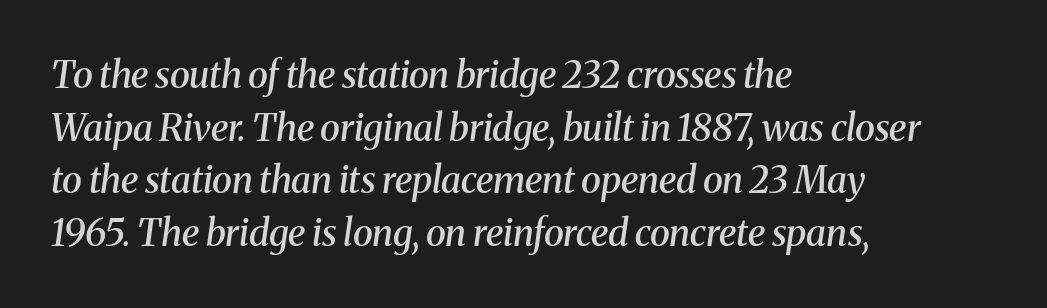
{"serif": "yes", "italic": "yes", "lean": "right", "slant_degrees": 8, "bold": "semi", "weight": "semibold", "width": "normal", "stroke_contrast": "medium", "x_height": "medium", "monospaced": "no", "underline": "no", "align": "left", "line_spacing": "normal", "line_spacing_ratio": 1.42, "letter_spacing": "normal", "letter_spacing_em": 0.0, "glyph_px": 37}
